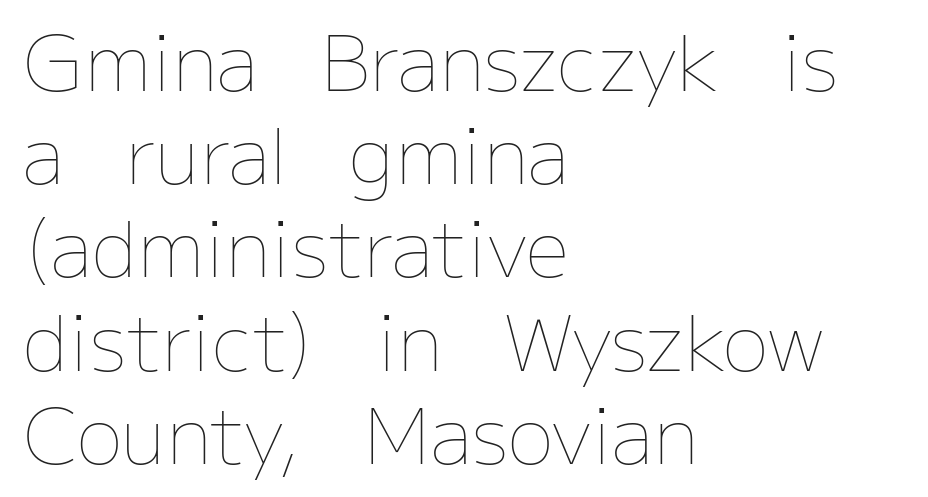
Caption: face not bold, strokes unweighted. Default kerning and tracking; the words read as compact shapes. The specimen omits any rule beneath the text block's lines. The specimen reads as upright at a glance. Varying glyph widths throughout — classic text-font behaviour. This sample is left-justified, so line endings fall wherever the words run out.
